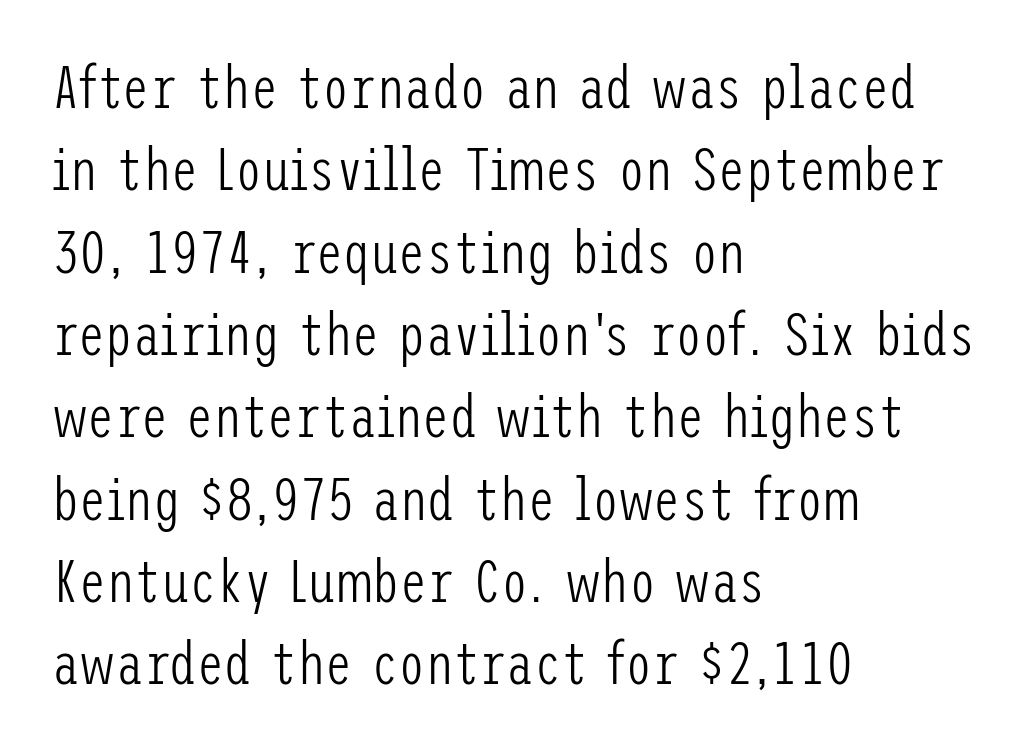
{"serif": "no", "italic": "no", "bold": "no", "weight": "light", "width": "condensed", "stroke_contrast": "low", "x_height": "medium", "underline": "no", "align": "left", "line_spacing": "normal", "line_spacing_ratio": 1.35, "letter_spacing": "normal", "letter_spacing_em": 0.0, "glyph_px": 61}
